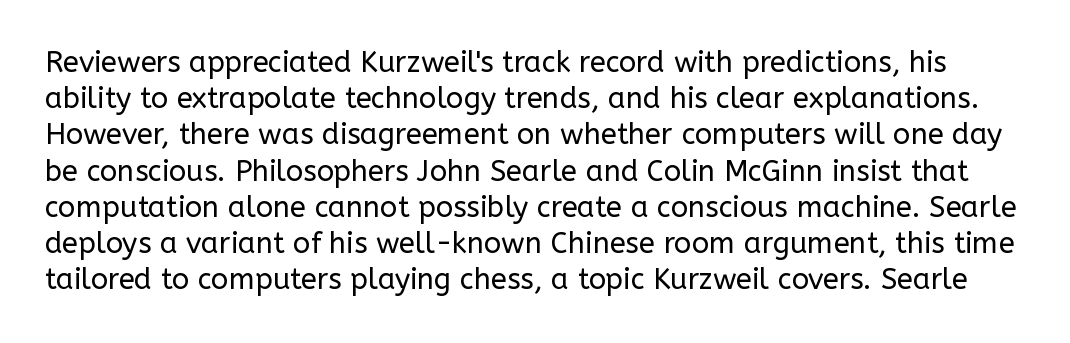
The face used here is proportionally spaced, like ordinary book or web type. The strip under each line holds only bare page. Successive baselines arrive at the customary interval. The type is set solid horizontally, with unmodified tracking. This is roman type, the default non-slanted kind.
